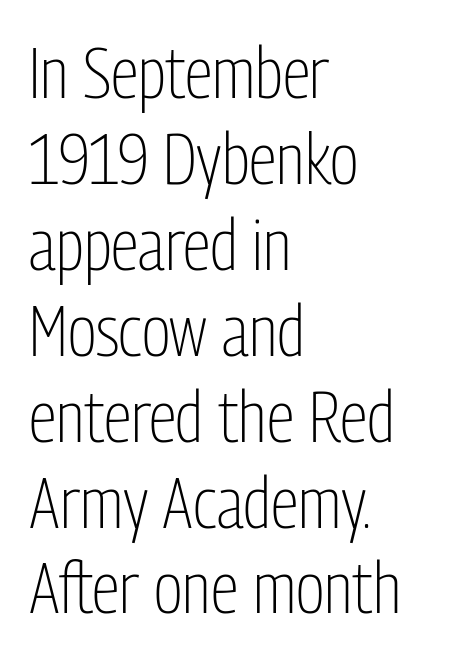
Q: Is the text bold? A: No.
Q: Is the text italic (slanted)? A: No, it is upright.
Q: Is the typeface a serif or a sans-serif typeface? A: Sans-serif.
Q: Is the text underlined? A: No.
Q: How is the paragraph aligned? A: Left-aligned.
Q: Is the spacing between letters normal or unusually wide? A: Normal.
Q: Width (condensed, normal, or wide)? A: Condensed.
Q: Stroke contrast? A: Low.
Q: x-height? A: Medium.
Q: Monospaced? A: No.
